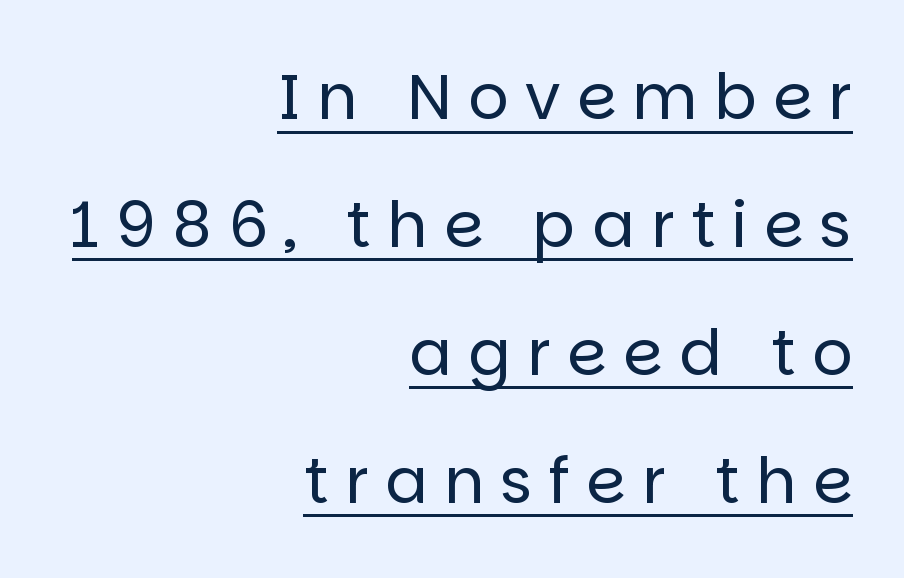
{"serif": "no", "italic": "no", "bold": "no", "weight": "regular", "width": "normal", "stroke_contrast": "low", "x_height": "large", "monospaced": "no", "underline": "yes", "align": "right", "line_spacing": "loose", "line_spacing_ratio": 2.03, "letter_spacing": "wide", "letter_spacing_em": 0.26, "glyph_px": 63}
